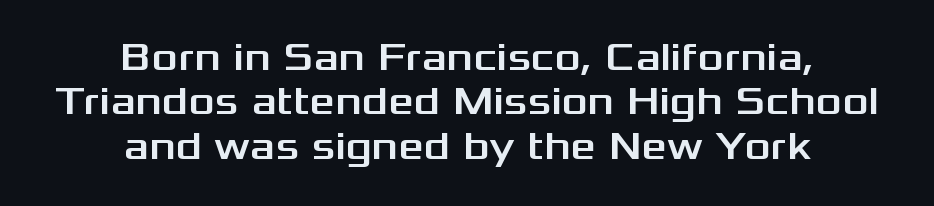
Q: Is the text italic (slanted)? A: No, it is upright.
Q: Is the typeface a serif or a sans-serif typeface? A: Sans-serif.
Q: Is the text underlined? A: No.
Q: How is the paragraph aligned? A: Centered.
Q: Is the spacing between letters normal or unusually wide? A: Normal.
Q: Is the spacing between lines tight, normal or loose? A: Tight.
Q: Width (condensed, normal, or wide)? A: Wide.
Q: Stroke contrast? A: Medium.
Q: x-height? A: Medium.
Q: Monospaced? A: No.
